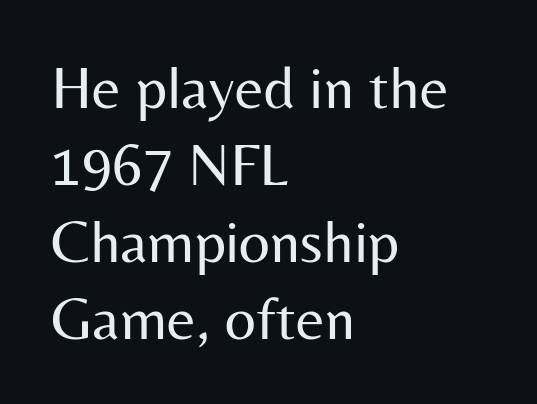
Is there much room between lines? A standard amount, neither cramped nor airy. The characters are drawn with everyday or finer stroke widths. This is the regular roman posture of the typeface. Varying glyph widths throughout — classic text-font behaviour.
